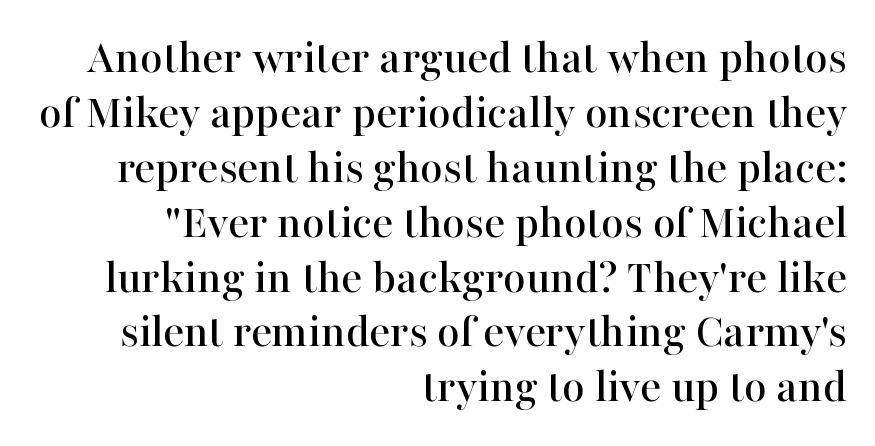
{"serif": "yes", "italic": "no", "width": "normal", "stroke_contrast": "high", "x_height": "medium", "monospaced": "no", "underline": "no", "align": "right", "line_spacing": "tight", "line_spacing_ratio": 1.12, "letter_spacing": "normal", "letter_spacing_em": 0.0, "glyph_px": 49}
